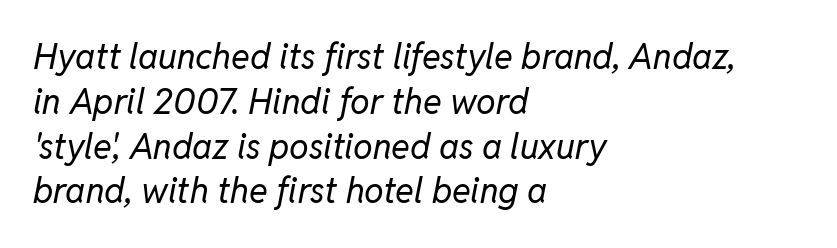
{"italic": "yes", "lean": "right", "slant_degrees": 11, "bold": "no", "weight": "regular", "width": "normal", "stroke_contrast": "low", "x_height": "medium", "monospaced": "no", "underline": "no", "align": "left", "line_spacing": "normal", "line_spacing_ratio": 1.28, "letter_spacing": "normal", "letter_spacing_em": 0.0, "glyph_px": 35}
